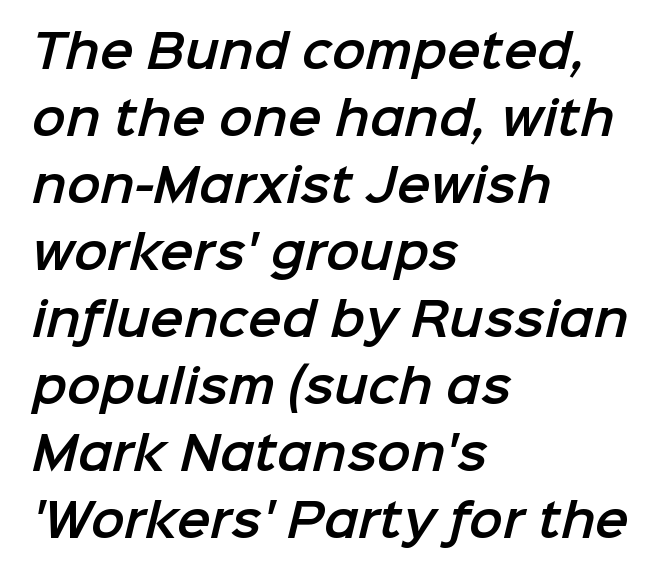
Examine the stroke ends and you'll find no serifs. The passage is arranged the way most books set body copy — flush left. Each row of text sits above clean, open space. A typesetter would call this zero additional tracking. Do the characters align in a grid? No, the font is proportional.
